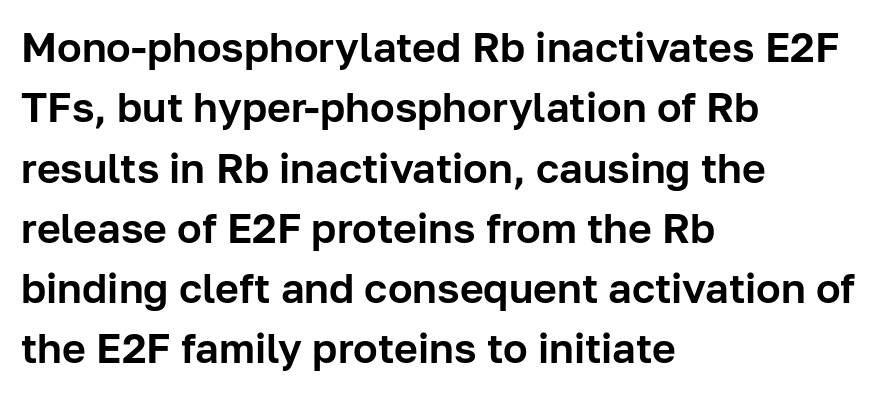
This is sans-serif lettering, the kind often seen on screens and signage. Is there much room between lines? A standard amount, neither cramped nor airy. Each word holds together tightly as a unit, with standard inter-letter gaps. The passage shown is not underscored anywhere. A typesetter would call this proportional, since set widths differ per character.
